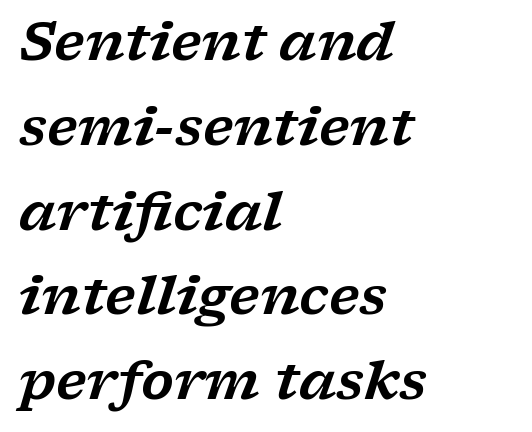
Q: Is the text italic (slanted)? A: Yes, it leans right by about 17 degrees.
Q: Is the typeface a serif or a sans-serif typeface? A: Serif.
Q: Is the text underlined? A: No.
Q: How is the paragraph aligned? A: Left-aligned.
Q: Is the spacing between letters normal or unusually wide? A: Normal.
Q: Is the spacing between lines tight, normal or loose? A: Normal.
Q: Width (condensed, normal, or wide)? A: Wide.
Q: Stroke contrast? A: Low.
Q: x-height? A: Medium.
Q: Monospaced? A: No.
